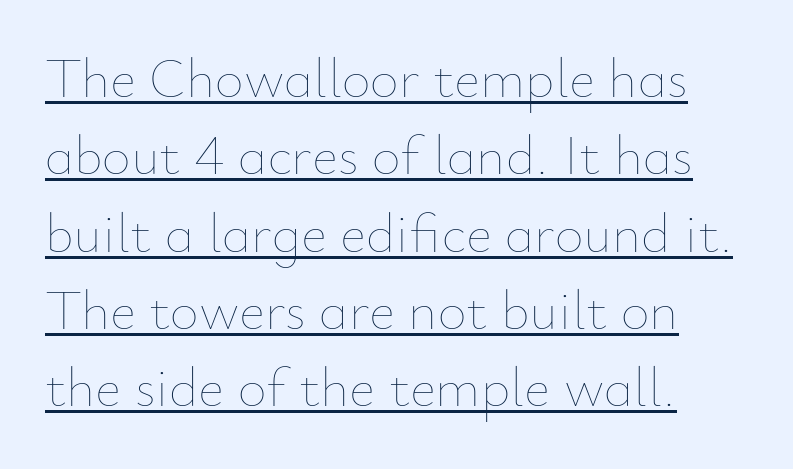
What stands out about the letter spacing? Nothing — it is the standard amount. The letters advance in unequal steps, a hallmark of proportional type. Is there any slant? The stems are plumb. No chunkiness to these letters — they're not bold.
